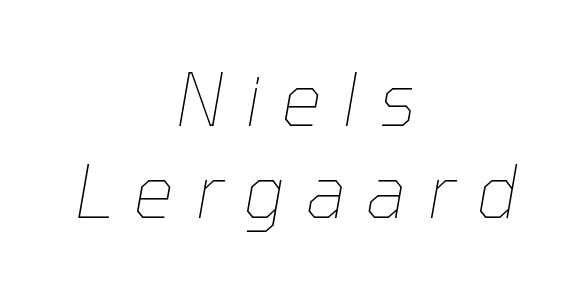
The image shows 72 px thin type, italic (leaning right); set centered, normal line spacing (1.28x), unusually wide letter spacing (+0.29 em), not underlined; low stroke contrast and a medium x-height.
